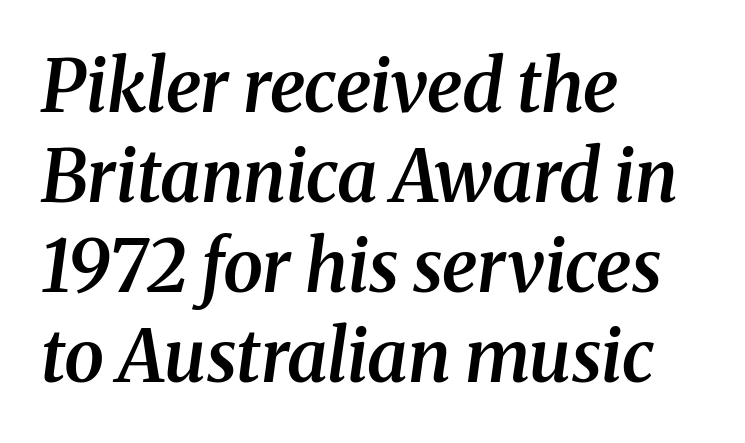
The image shows 72 px semibold serif type, italic (leaning right); set left-aligned, normal line spacing (1.25x), normal letter spacing, not underlined; medium stroke contrast and a medium x-height.
